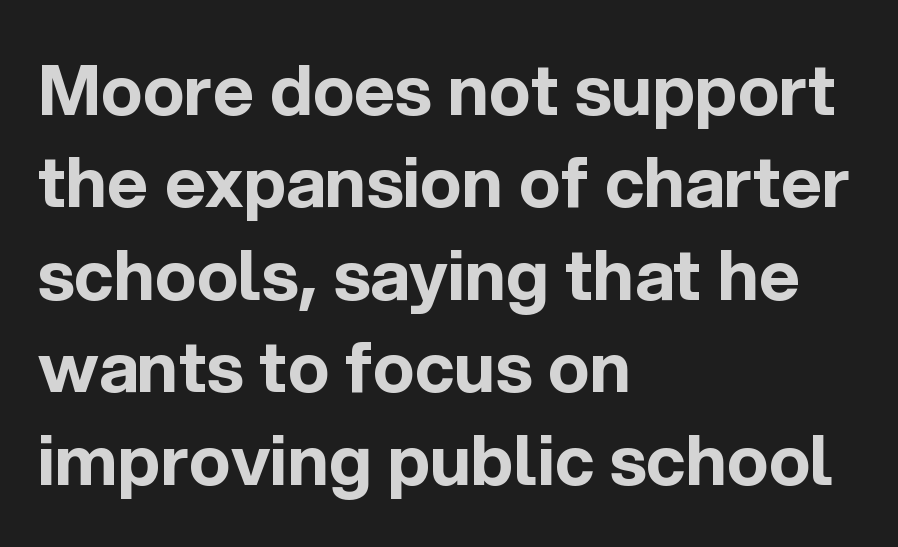
Q: Is the text bold? A: Yes.
Q: Is the text italic (slanted)? A: No, it is upright.
Q: Is the typeface a serif or a sans-serif typeface? A: Sans-serif.
Q: Is the text underlined? A: No.
Q: How is the paragraph aligned? A: Left-aligned.
Q: Is the spacing between letters normal or unusually wide? A: Normal.
Q: Is the spacing between lines tight, normal or loose? A: Normal.
Q: Width (condensed, normal, or wide)? A: Normal.
Q: x-height? A: Medium.
Q: Monospaced? A: No.
